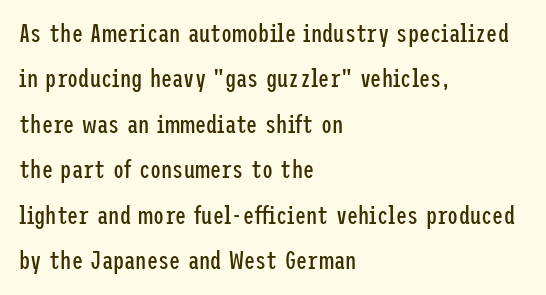
Q: Is the text bold? A: No.
Q: Is the text italic (slanted)? A: No, it is upright.
Q: Is the text underlined? A: No.
Q: How is the paragraph aligned? A: Left-aligned.
Q: Is the spacing between letters normal or unusually wide? A: Normal.
